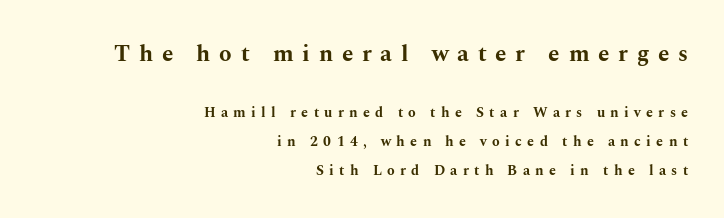
Q: Is the text bold? A: Yes.
Q: Is the text italic (slanted)? A: No, it is upright.
Q: Is the text underlined? A: No.
Q: How is the paragraph aligned? A: Right-aligned.
Q: Is the spacing between letters normal or unusually wide? A: Unusually wide.
Q: Is the spacing between lines tight, normal or loose? A: Loose.
Q: Which block of text is set in a larger size, the first (top) or the second (bottom)? A: The first (top) one.
